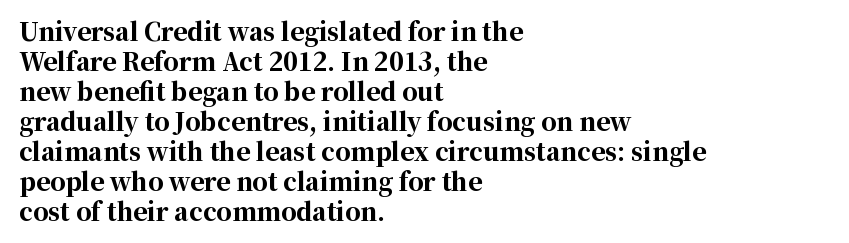
The image shows 24 px bold type, upright; set left-aligned, normal line spacing (1.25x), normal letter spacing, not underlined.
